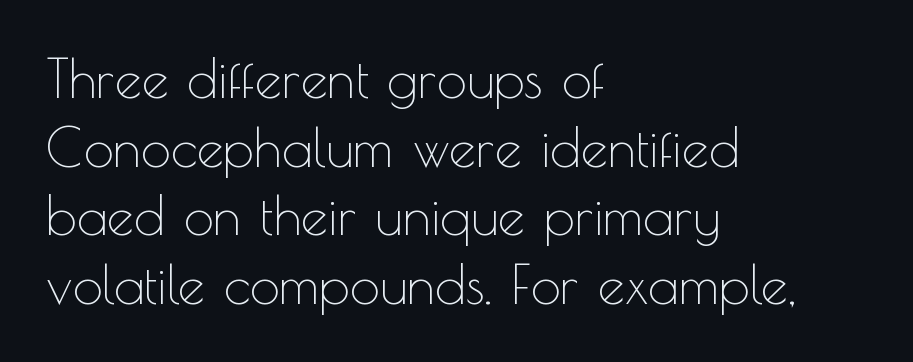
{"serif": "no", "italic": "no", "bold": "no", "weight": "thin", "width": "normal", "x_height": "small", "monospaced": "no", "underline": "no", "align": "left", "line_spacing": "normal", "line_spacing_ratio": 1.27, "letter_spacing": "normal", "letter_spacing_em": 0.0, "glyph_px": 54}
